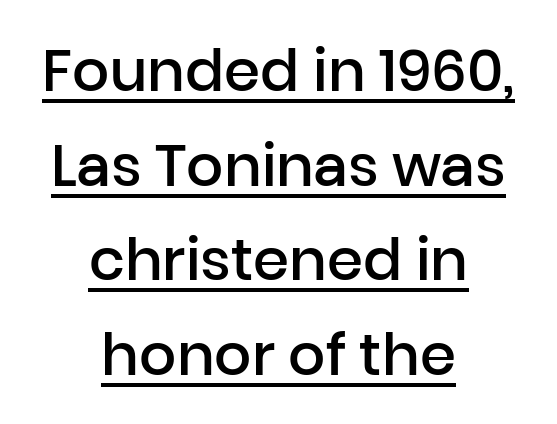
Q: Is the text bold? A: Semi-bold.
Q: Is the text italic (slanted)? A: No, it is upright.
Q: Is the typeface a serif or a sans-serif typeface? A: Sans-serif.
Q: Is the text underlined? A: Yes.
Q: How is the paragraph aligned? A: Centered.
Q: Is the spacing between letters normal or unusually wide? A: Normal.
Q: Is the spacing between lines tight, normal or loose? A: Normal.
Q: Width (condensed, normal, or wide)? A: Normal.
Q: Stroke contrast? A: Low.
Q: x-height? A: Medium.
Q: Monospaced? A: No.
